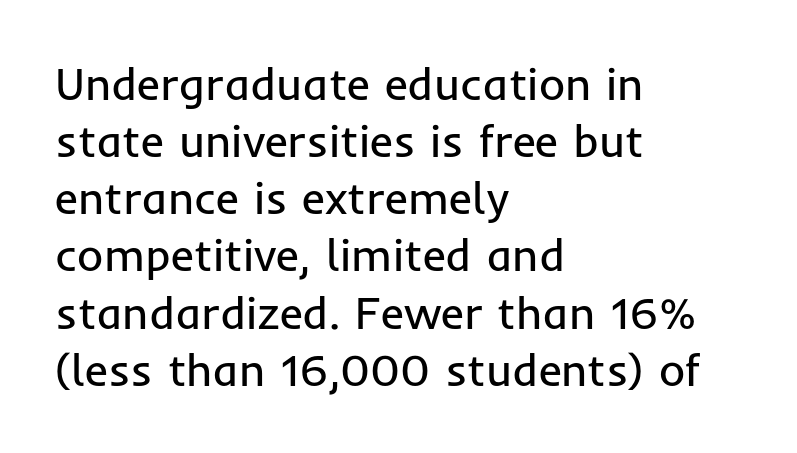
The image shows 45 px regular-weight sans-serif type, upright; set left-aligned, normal line spacing (1.27x), normal letter spacing, not underlined; low stroke contrast and a medium x-height.
